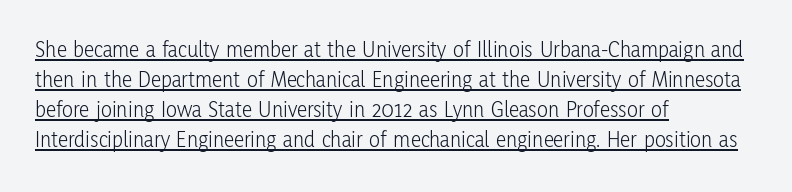
Q: Is the text bold? A: No.
Q: Is the text italic (slanted)? A: No, it is upright.
Q: Is the text underlined? A: Yes.
Q: How is the paragraph aligned? A: Left-aligned.
Q: Is the spacing between letters normal or unusually wide? A: Normal.
Q: Is the spacing between lines tight, normal or loose? A: Normal.
